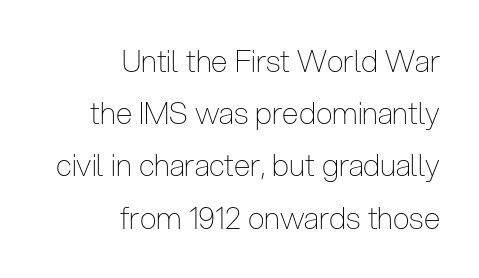
The image shows 30 px thin, condensed sans-serif type, upright; set right-aligned, line spacing 1.74x, normal letter spacing, not underlined; low stroke contrast and a medium x-height.
